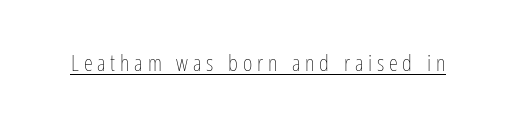
The image shows 23 px text type, upright; set unusually wide letter spacing (+0.21 em), underlined.
